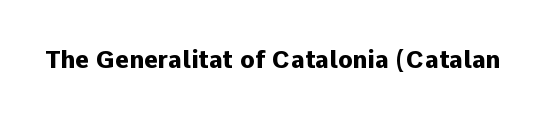
The image shows 24 px bold type, upright; set normal letter spacing, not underlined.
